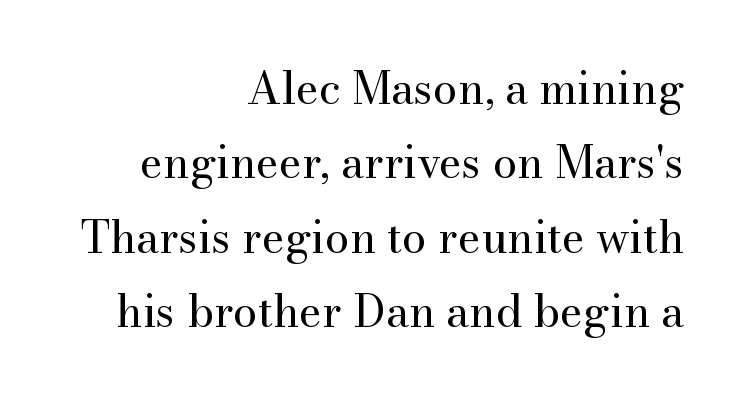
{"serif": "yes", "italic": "no", "bold": "no", "weight": "regular", "width": "normal", "stroke_contrast": "medium", "x_height": "small", "monospaced": "no", "underline": "no", "align": "right", "line_spacing": "normal", "line_spacing_ratio": 1.69, "letter_spacing": "normal", "letter_spacing_em": 0.0, "glyph_px": 44}
